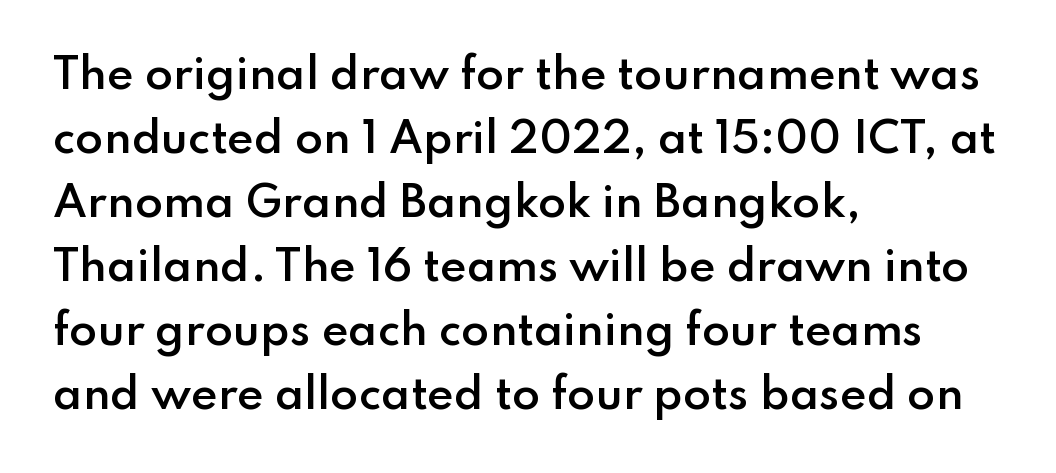
This block has exactly the height ordinary leading produces. In terms of letterform style, serifs are entirely absent. What weight is shown? A semibold, between regular and bold. Horizontally, the lines are justified to the leading edge only. Clear beneath every line of the passage.
